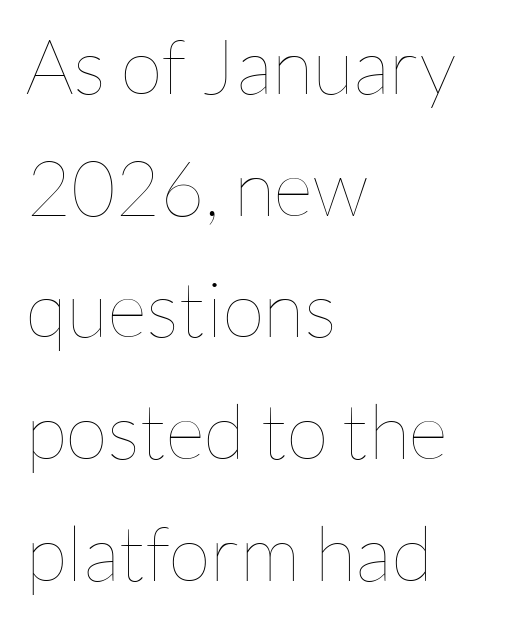
Q: Is the text bold? A: No.
Q: Is the text italic (slanted)? A: No, it is upright.
Q: Is the text underlined? A: No.
Q: How is the paragraph aligned? A: Left-aligned.
Q: Is the spacing between letters normal or unusually wide? A: Normal.
Q: Is the spacing between lines tight, normal or loose? A: Normal.
Q: Width (condensed, normal, or wide)? A: Normal.
Q: Stroke contrast? A: Low.
Q: x-height? A: Medium.
Q: Monospaced? A: No.
